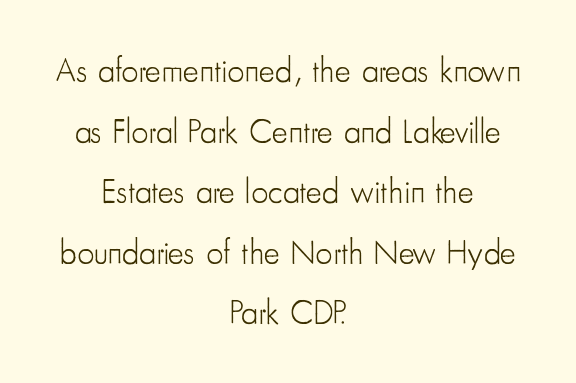
The image shows 34 px light, condensed sans-serif type, upright; set centered, line spacing 1.78x, normal letter spacing, not underlined; low stroke contrast and a small x-height.
